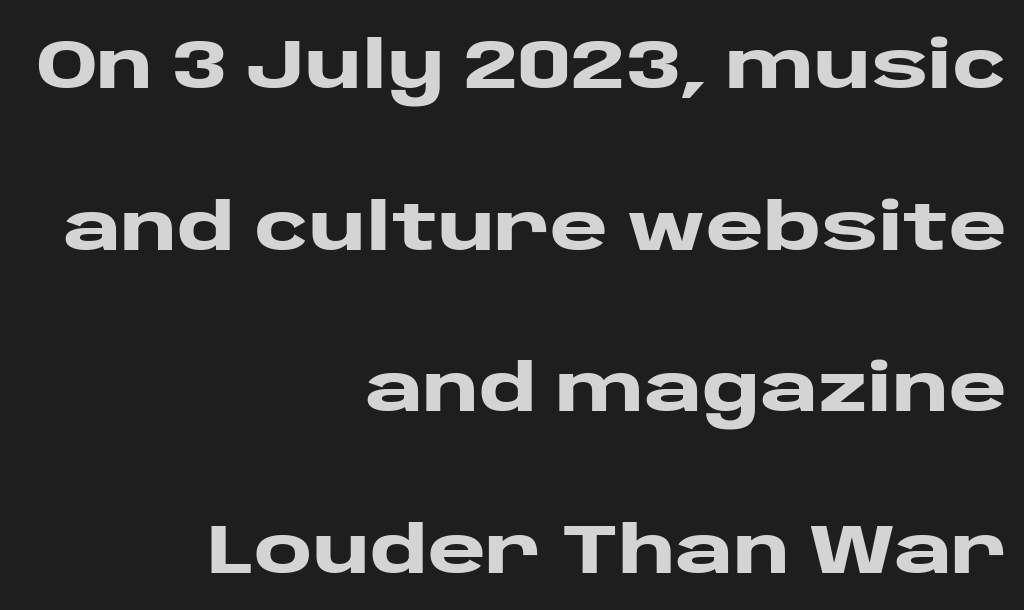
The image shows 70 px heavy, wide sans-serif type, upright; set right-aligned, loose line spacing (2.31x), normal letter spacing, not underlined; low stroke contrast and a large x-height.
